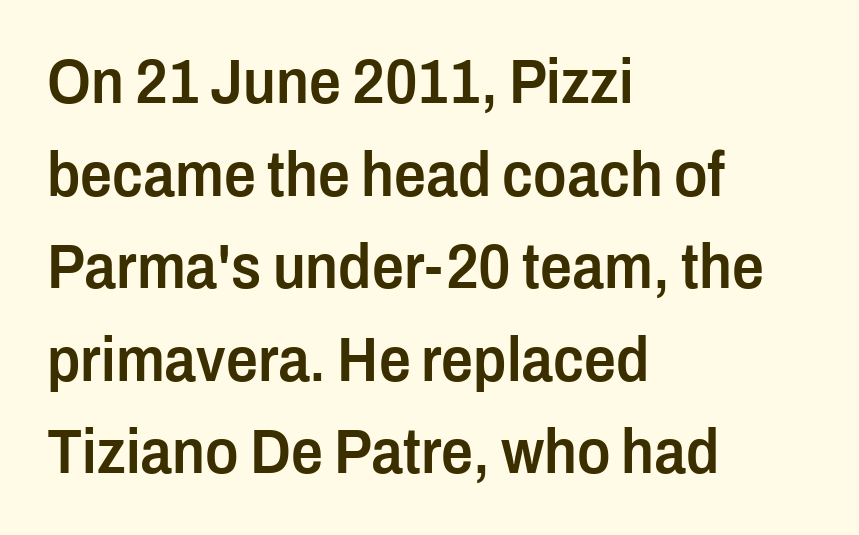
Notice how descenders clear the ascenders below comfortably — that's standard leading. Standard letterfit; no display-style spreading of the glyphs. The typeface chosen for these lines omits serifs. Clear beneath every line of the passage.
